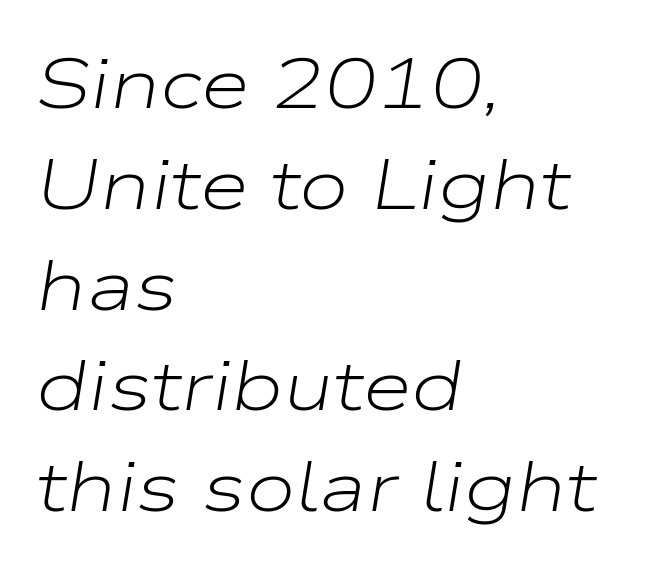
The whole block is typeset with a tilt. Line beginnings align vertically; line endings do not. Compared with typical paragraphs, the rows here are spaced about the same. Unmarked baselines from the first word to the last. Each letter keeps its own natural width here, so spacing adapts to shape.
